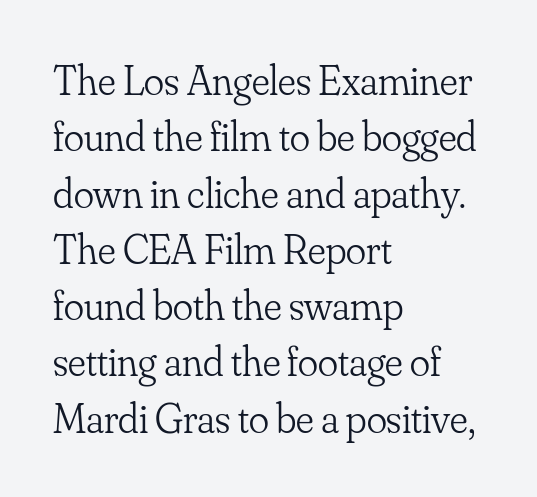
{"serif": "yes", "italic": "no", "bold": "no", "weight": "light", "width": "normal", "stroke_contrast": "low", "x_height": "small", "monospaced": "no", "underline": "no", "align": "left", "line_spacing": "normal", "line_spacing_ratio": 1.34, "letter_spacing": "normal", "letter_spacing_em": 0.0, "glyph_px": 42}
